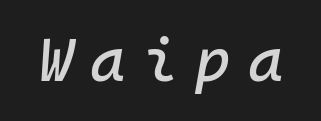
Q: Is the text italic (slanted)? A: Yes, it leans right by about 10 degrees.
Q: Is the text underlined? A: No.
Q: Is the spacing between letters normal or unusually wide? A: Unusually wide.
Q: Width (condensed, normal, or wide)? A: Normal.
Q: Stroke contrast? A: Low.
Q: x-height? A: Medium.
